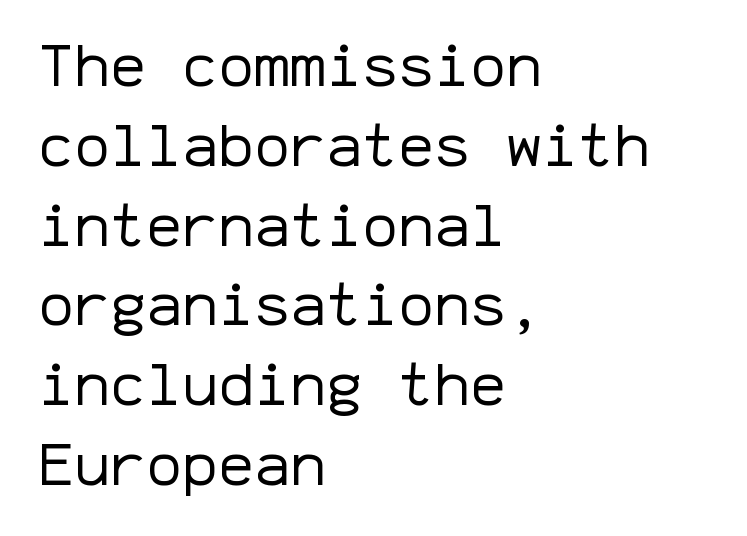
Q: Is the text bold? A: No.
Q: Is the text italic (slanted)? A: No, it is upright.
Q: Is the typeface a serif or a sans-serif typeface? A: Sans-serif.
Q: Is the text underlined? A: No.
Q: How is the paragraph aligned? A: Left-aligned.
Q: Is the spacing between letters normal or unusually wide? A: Normal.
Q: Is the spacing between lines tight, normal or loose? A: Normal.
Q: Width (condensed, normal, or wide)? A: Normal.
Q: Stroke contrast? A: Low.
Q: x-height? A: Medium.
Q: Monospaced? A: Yes.
